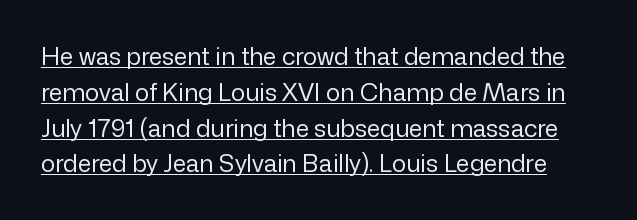
The image shows 24 px text type, upright; set normal line spacing (1.49x), normal letter spacing, underlined.
